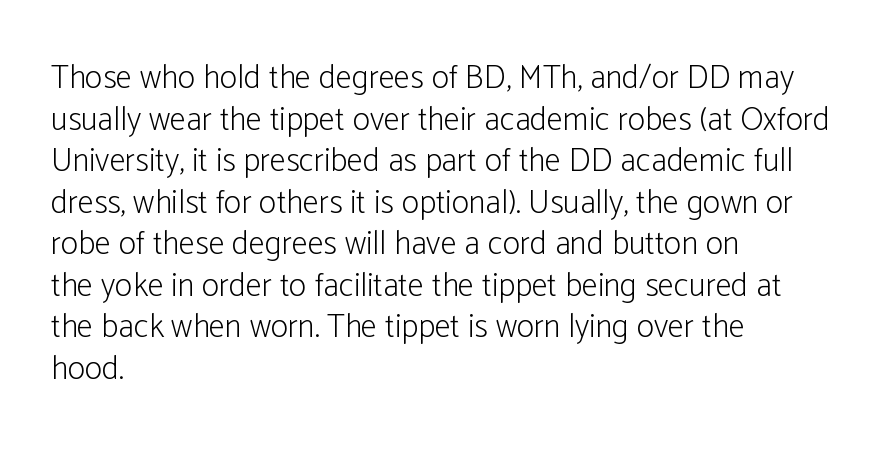
{"serif": "no", "italic": "no", "bold": "no", "weight": "light", "width": "condensed", "stroke_contrast": "low", "x_height": "medium", "monospaced": "no", "underline": "no", "align": "left", "line_spacing": "normal", "line_spacing_ratio": 1.26, "letter_spacing": "normal", "letter_spacing_em": 0.0, "glyph_px": 33}
